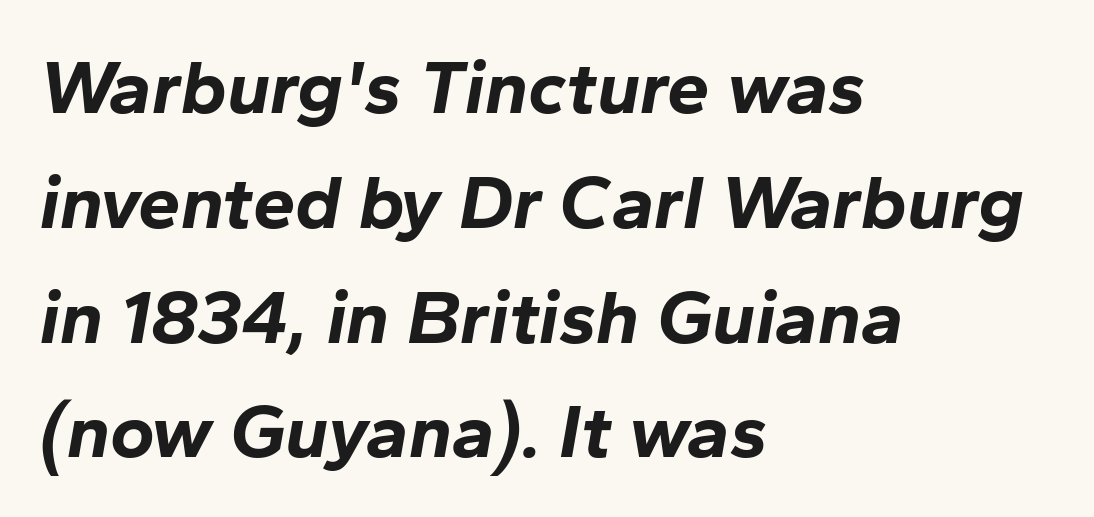
The horizontal fit of the characters is conventional and even. The string is rendered with underlining switched off. Where is the straight margin? On the left. The whole block is typeset with a tilt. Notice how thick the strokes are: this is what a full bold looks like. The line-height multiplier appears to be the usual default.
